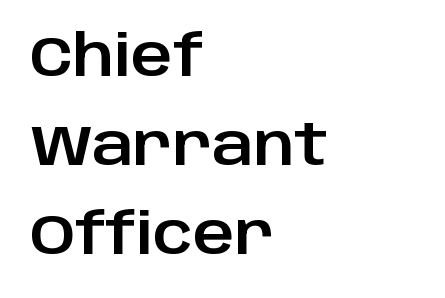
Q: Is the text italic (slanted)? A: No, it is upright.
Q: Is the typeface a serif or a sans-serif typeface? A: Sans-serif.
Q: Is the text underlined? A: No.
Q: How is the paragraph aligned? A: Left-aligned.
Q: Is the spacing between letters normal or unusually wide? A: Normal.
Q: Is the spacing between lines tight, normal or loose? A: Normal.
Q: Width (condensed, normal, or wide)? A: Normal.
Q: Stroke contrast? A: Low.
Q: x-height? A: Large.
Q: Monospaced? A: No.
